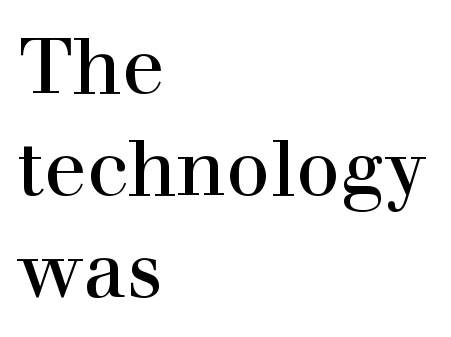
{"serif": "yes", "italic": "no", "width": "normal", "x_height": "medium", "monospaced": "no", "underline": "no", "align": "left", "line_spacing": "normal", "line_spacing_ratio": 1.31, "letter_spacing": "normal", "letter_spacing_em": 0.0, "glyph_px": 78}
